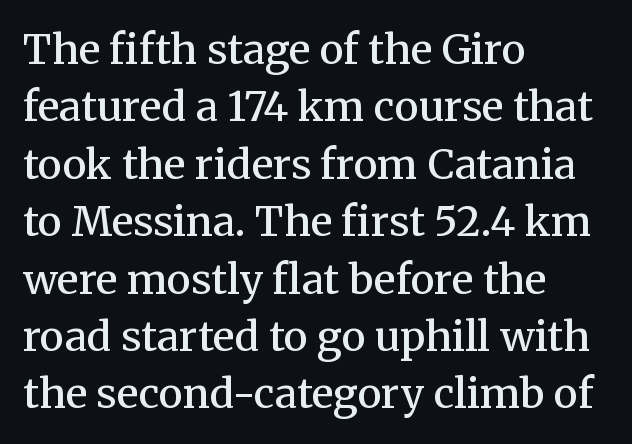
The image shows 41 px semibold serif type, upright; set left-aligned, normal line spacing (1.4x), normal letter spacing, not underlined; medium stroke contrast and a medium x-height.
